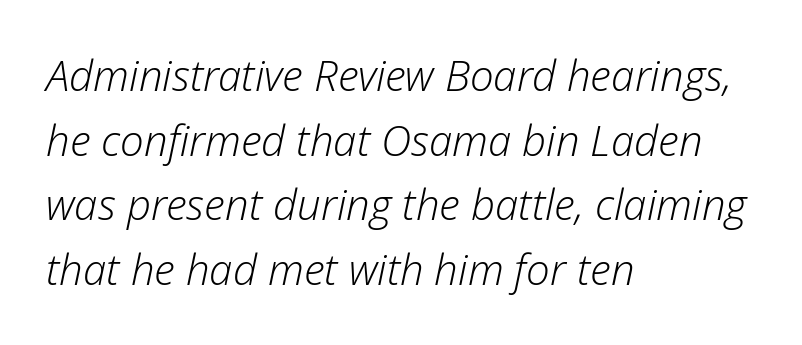
{"italic": "yes", "lean": "right", "slant_degrees": 12, "bold": "no", "weight": "light", "width": "normal", "stroke_contrast": "low", "x_height": "medium", "monospaced": "no", "underline": "no", "align": "left", "line_spacing": "normal", "line_spacing_ratio": 1.54, "letter_spacing": "normal", "letter_spacing_em": 0.0, "glyph_px": 42}
